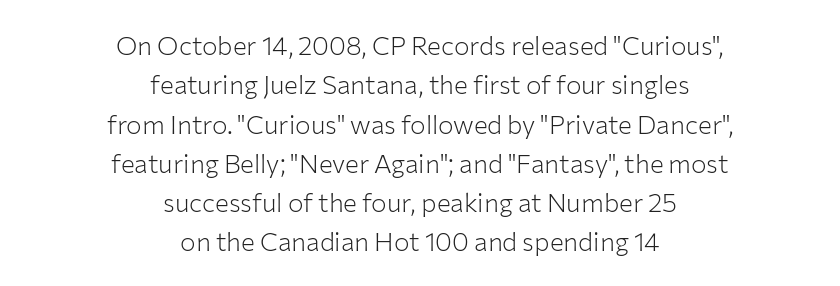
The image shows 26 px text type, upright; set centered, normal line spacing (1.51x), normal letter spacing, not underlined.
